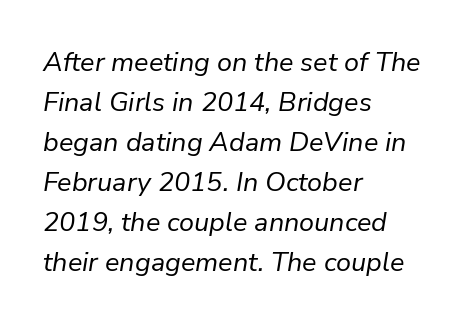
The image shows 27 px text type, italic (leaning right); set left-aligned, normal line spacing (1.48x), normal letter spacing, not underlined.
